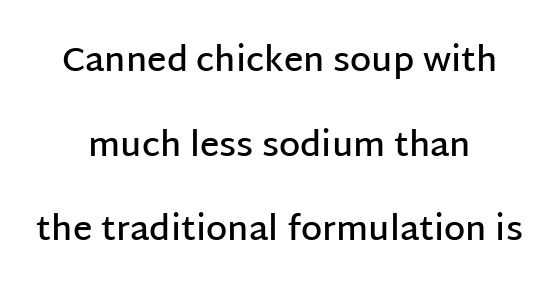
The image shows 34 px semibold sans-serif type, upright; set centered, loose line spacing (2.49x), normal letter spacing, not underlined; low stroke contrast and a large x-height.
